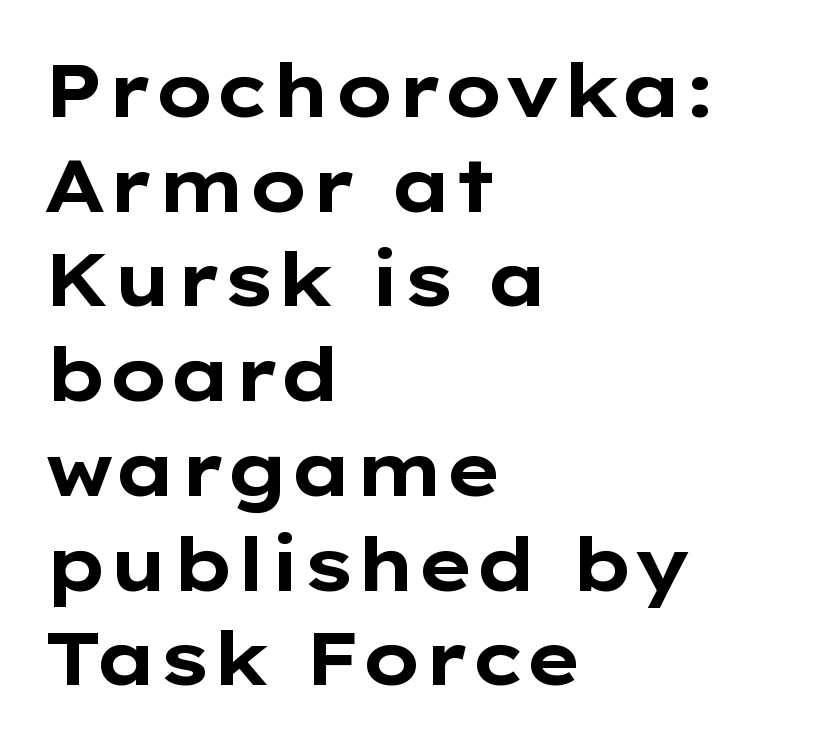
{"serif": "no", "italic": "no", "bold": "yes", "weight": "bold", "width": "wide", "stroke_contrast": "low", "x_height": "medium", "monospaced": "no", "underline": "no", "align": "left", "line_spacing": "normal", "line_spacing_ratio": 1.28, "letter_spacing": "normal", "letter_spacing_em": 0.0, "glyph_px": 74}
